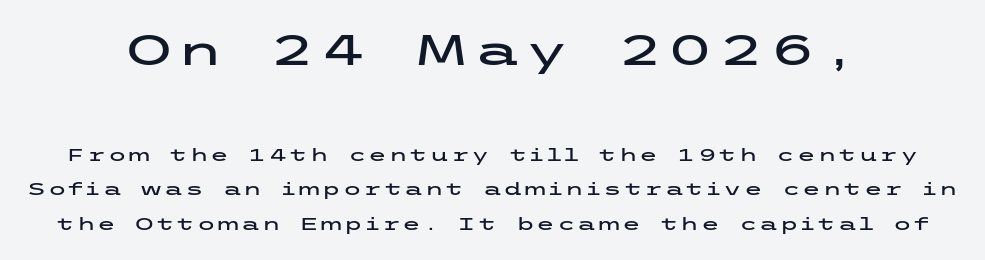
The vertical gap from one line to the next is large. Does the bottom block carry the larger type? No, the top block does. This sample uses an upright cut, with every glyph sitting square on the baseline. Classification — sans serif. Descenders hang freely into open space.
